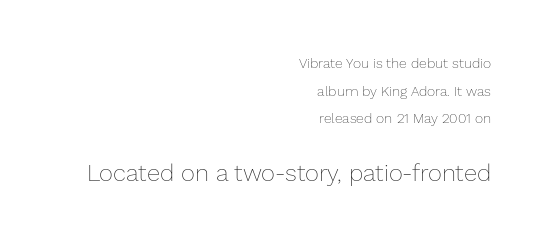
{"italic": "no", "bold": "no", "underline": "no", "align": "right", "line_spacing": "loose", "line_spacing_ratio": 1.98, "letter_spacing": "normal", "letter_spacing_em": 0.0, "larger_block": "second", "size_ratio": 1.71, "glyph_px": 24}
